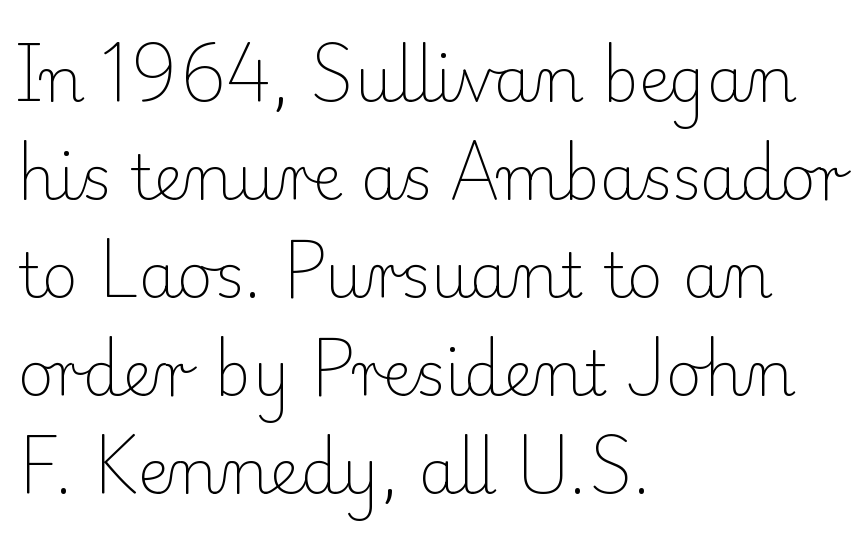
Q: Is the text bold? A: No.
Q: Is the text italic (slanted)? A: No, it is upright.
Q: Is the typeface a serif or a sans-serif typeface? A: Serif.
Q: Is the text underlined? A: No.
Q: How is the paragraph aligned? A: Left-aligned.
Q: Is the spacing between letters normal or unusually wide? A: Normal.
Q: Is the spacing between lines tight, normal or loose? A: Normal.
Q: Width (condensed, normal, or wide)? A: Normal.
Q: Stroke contrast? A: Low.
Q: x-height? A: Small.
Q: Monospaced? A: No.
